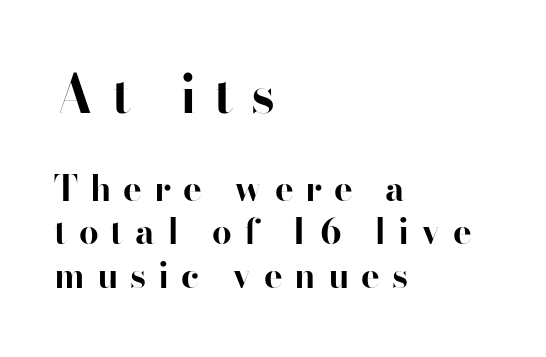
Rendered with straight, roman letterforms. Honestly, the letter spacing is so wide it's the main thing you notice. Line starts are locked; line ends wander. This sample uses a sans-serif face. Size hierarchy here favors the leading block over the trailing one. The letters advance in unequal steps, a hallmark of proportional type.
